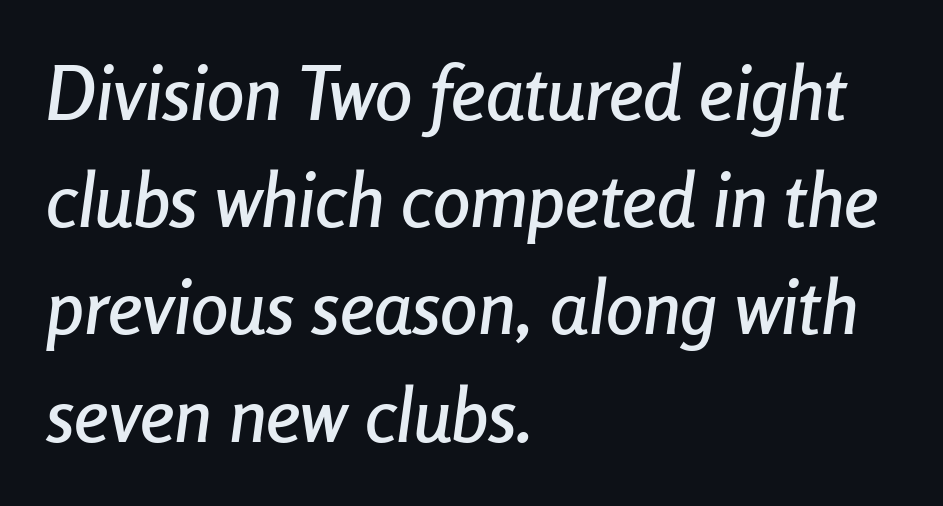
{"italic": "yes", "lean": "right", "slant_degrees": 8, "width": "condensed", "stroke_contrast": "low", "x_height": "medium", "monospaced": "no", "underline": "no", "align": "left", "line_spacing": "normal", "line_spacing_ratio": 1.43, "letter_spacing": "normal", "letter_spacing_em": 0.0, "glyph_px": 75}
